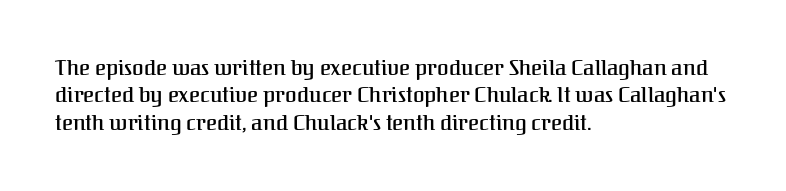
The image shows 21 px text type, upright; set left-aligned, normal line spacing (1.3x), normal letter spacing, not underlined.
